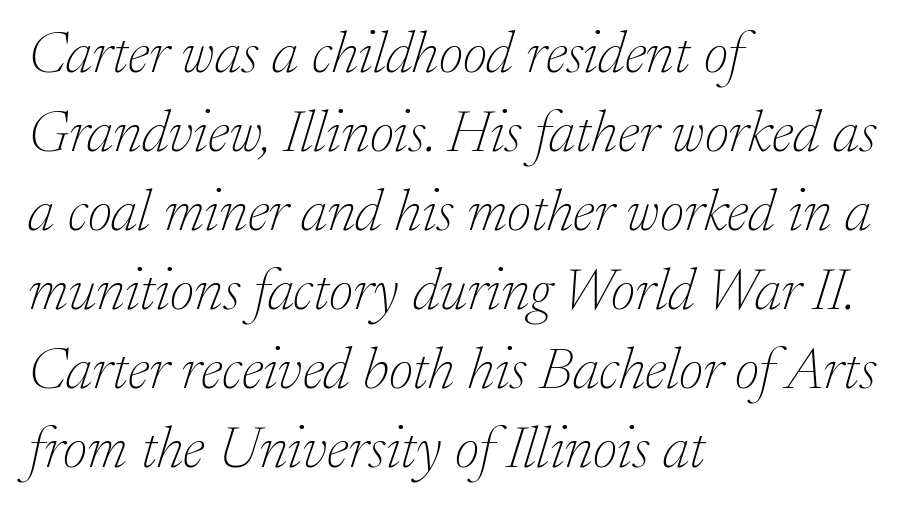
A quiet, ordinary-to-light weight characterises the typeface. The text was rendered using a seriffed face with decorative stroke endings. The area under the type is left untouched. When letters slant like this, we call the style italic. Does extra space separate the letters? No, they use regular spacing.
